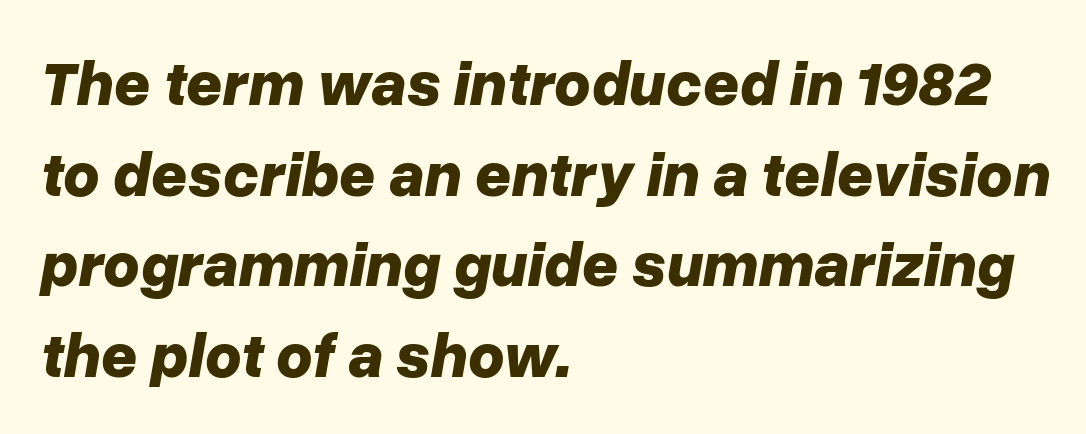
Here the designer chose a conventional face with non-uniform glyph widths. Each word holds together tightly as a unit, with standard inter-letter gaps. Has an underline been added? It has not. How would I describe the line gaps? Plain and ordinary. The letters are bold, with thick, heavy strokes. If you drew a ruler down the left edge, every line would touch it.
